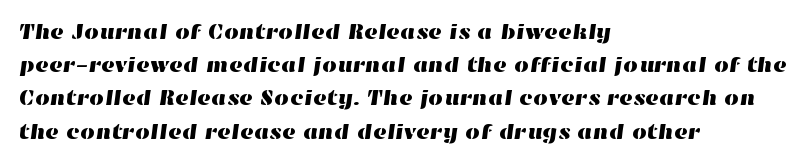
Decoration check: the copy has no underline. These lines are set flush left with a ragged right edge. A typesetter would call this leading conventional body-copy spacing. Caption: standard tracking, unaltered.
